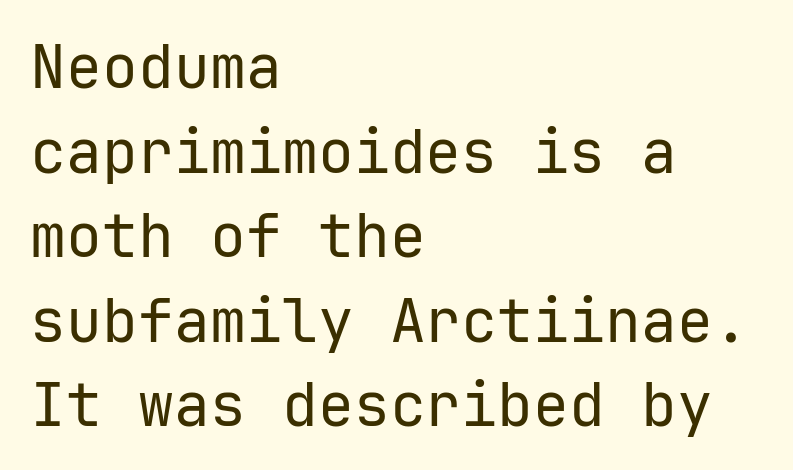
Q: Is the text bold? A: No.
Q: Is the text italic (slanted)? A: No, it is upright.
Q: Is the typeface a serif or a sans-serif typeface? A: Sans-serif.
Q: Is the text underlined? A: No.
Q: How is the paragraph aligned? A: Left-aligned.
Q: Is the spacing between letters normal or unusually wide? A: Normal.
Q: Is the spacing between lines tight, normal or loose? A: Normal.
Q: Width (condensed, normal, or wide)? A: Normal.
Q: Stroke contrast? A: Low.
Q: x-height? A: Medium.
